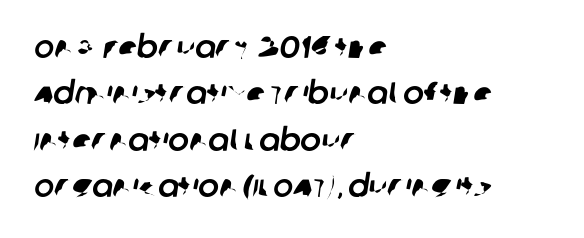
The setting favours the left margin, as ordinary paragraphs usually do. Does the type have serifs? No, each stem ends abruptly. Anything drawn beneath the words? Only blank space. Varying glyph widths throughout — classic text-font behaviour. This rendering leaves character spacing at its baseline value. Line spacing here is normal.
